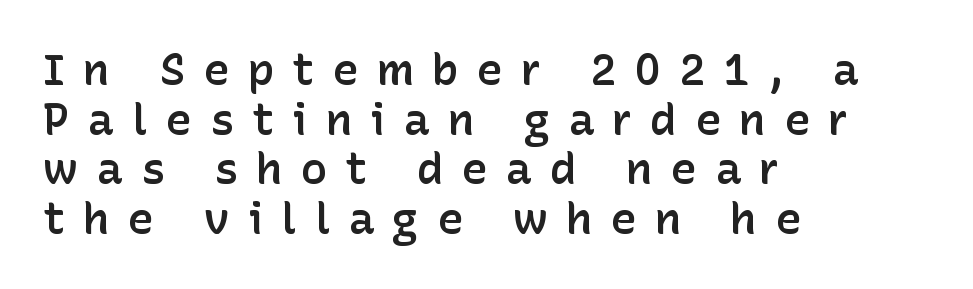
The image shows 44 px semibold sans-serif type, upright; set left-aligned, tight line spacing (1.13x), unusually wide letter spacing (+0.41 em), not underlined; low stroke contrast and a medium x-height.
